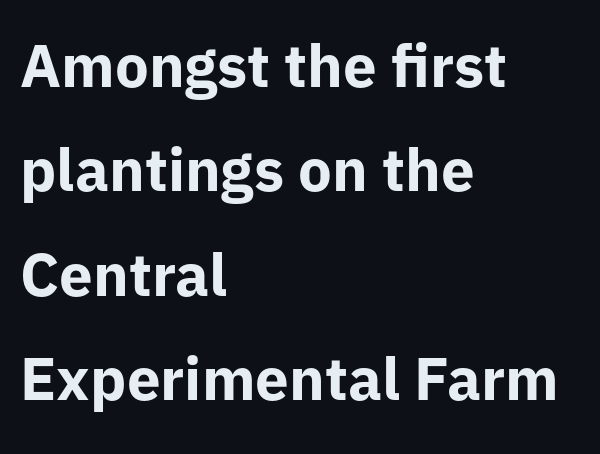
{"serif": "no", "italic": "no", "bold": "yes", "weight": "bold", "width": "normal", "stroke_contrast": "low", "x_height": "medium", "monospaced": "no", "underline": "no", "align": "left", "line_spacing_ratio": 1.74, "letter_spacing": "normal", "letter_spacing_em": 0.0, "glyph_px": 60}
